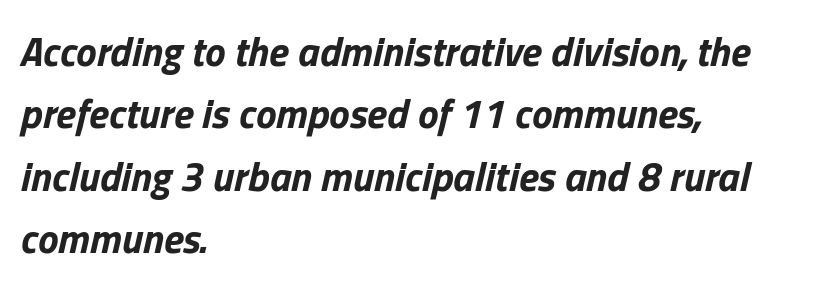
The image shows 41 px bold type, italic (leaning right); set left-aligned, normal line spacing (1.52x), normal letter spacing, not underlined; low stroke contrast and a medium x-height.
